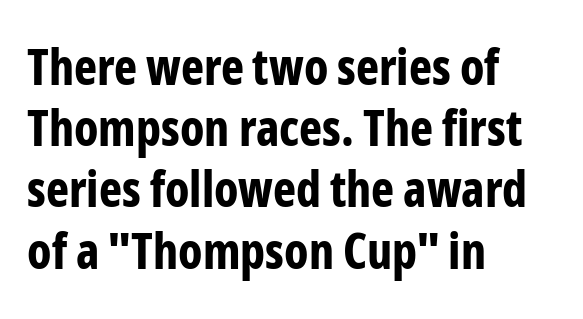
The image shows 49 px bold, condensed sans-serif type, upright; set left-aligned, normal line spacing (1.25x), normal letter spacing, not underlined; low stroke contrast and a medium x-height.
